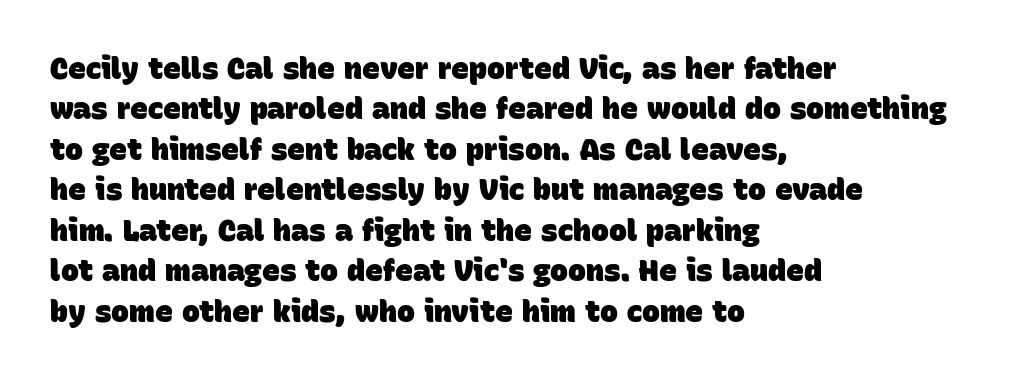
The image shows 30 px heavy sans-serif type; set left-aligned, normal line spacing (1.35x), normal letter spacing, not underlined; low stroke contrast and a large x-height.
